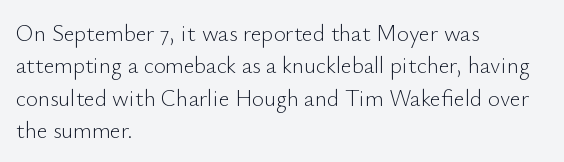
Q: Is the text bold? A: No.
Q: Is the text italic (slanted)? A: No, it is upright.
Q: Is the text underlined? A: No.
Q: How is the paragraph aligned? A: Left-aligned.
Q: Is the spacing between letters normal or unusually wide? A: Normal.
Q: Is the spacing between lines tight, normal or loose? A: Normal.
